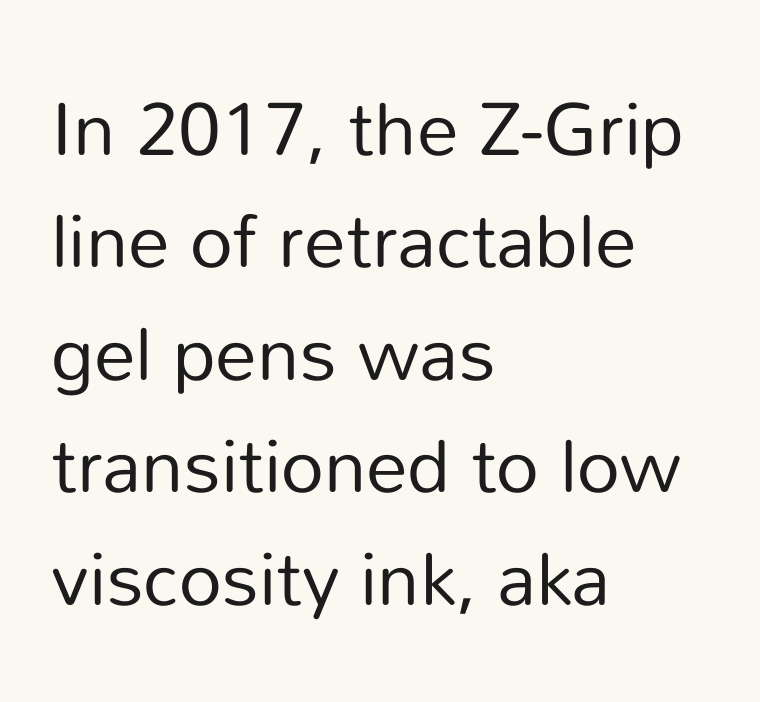
Grotesque or geometric, the face here clearly has no serifs. Vertically, the passage feels balanced, rows spaced as you'd expect. Each letter keeps its own natural width here, so spacing adapts to shape. Layout note: lines flush left. The letterforms sit shoulder to shoulder at normal distance. Glance below the letters and you will spot only blank space.
